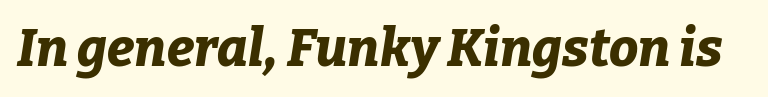
{"italic": "yes", "lean": "right", "slant_degrees": 9, "bold": "yes", "weight": "bold", "width": "normal", "stroke_contrast": "low", "x_height": "medium", "monospaced": "no", "underline": "no", "letter_spacing": "normal", "letter_spacing_em": 0.0, "glyph_px": 52}
